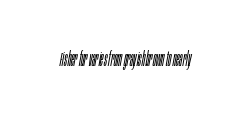
Looking at the ascenders, they clearly lean. The gaps between neighbouring characters are ordinary and unremarkable. Any mark beneath the type? The region is blank. This reads as an unemphasized weight, regular at the heaviest.
